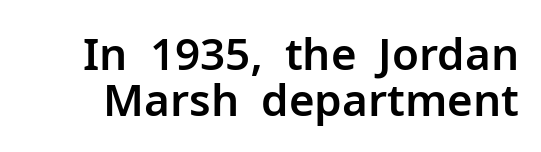
The image shows 44 px sans-serif type, upright; set tight line spacing (1.05x), normal letter spacing, not underlined; low stroke contrast and a medium x-height.
